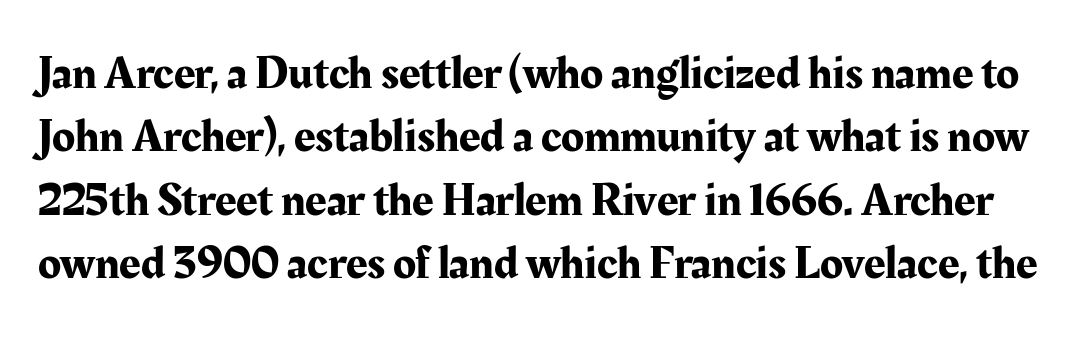
{"serif": "yes", "italic": "no", "width": "normal", "stroke_contrast": "medium", "x_height": "medium", "monospaced": "no", "underline": "no", "line_spacing": "normal", "line_spacing_ratio": 1.35, "letter_spacing": "normal", "letter_spacing_em": 0.0, "glyph_px": 47}
